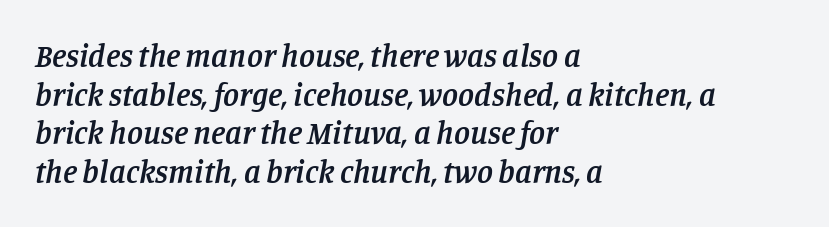
{"serif": "yes", "italic": "yes", "lean": "right", "slant_degrees": 11, "bold": "semi", "weight": "semibold", "width": "normal", "stroke_contrast": "low", "x_height": "large", "monospaced": "no", "underline": "no", "align": "left", "line_spacing_ratio": 1.21, "letter_spacing": "normal", "letter_spacing_em": 0.0, "glyph_px": 32}
